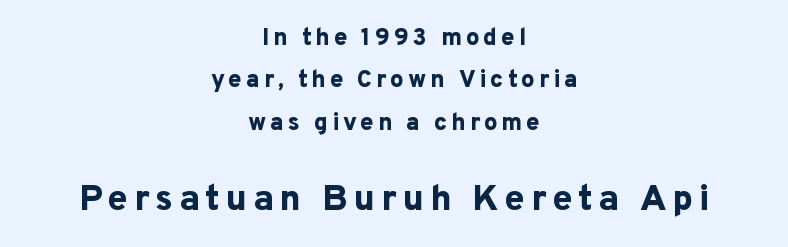
Q: Is the text bold? A: Yes.
Q: Is the text italic (slanted)? A: No, it is upright.
Q: Is the typeface a serif or a sans-serif typeface? A: Sans-serif.
Q: Is the text underlined? A: No.
Q: How is the paragraph aligned? A: Centered.
Q: Which block of text is set in a larger size, the first (top) or the second (bottom)? A: The second (bottom) one.
Q: Width (condensed, normal, or wide)? A: Normal.
Q: Stroke contrast? A: Low.
Q: x-height? A: Medium.
Q: Monospaced? A: No.
